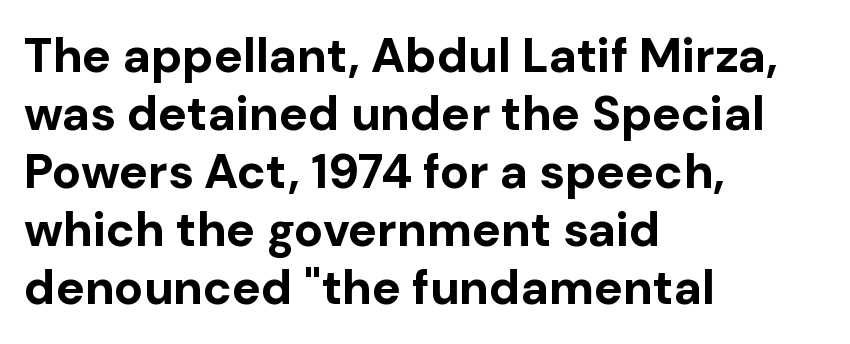
The image shows 48 px bold sans-serif type, upright; set left-aligned, line spacing 1.21x, normal letter spacing, not underlined; low stroke contrast and a medium x-height.
